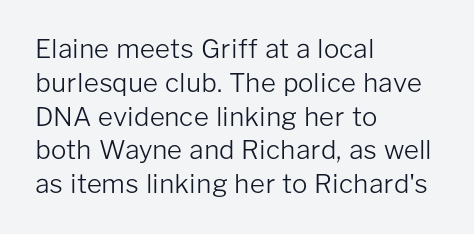
Descenders are the only things crossing below the line. Vertical strokes here are truly vertical. Compared with typical paragraphs, the rows here are spaced about the same. The setting favours the left margin, as ordinary paragraphs usually do.
